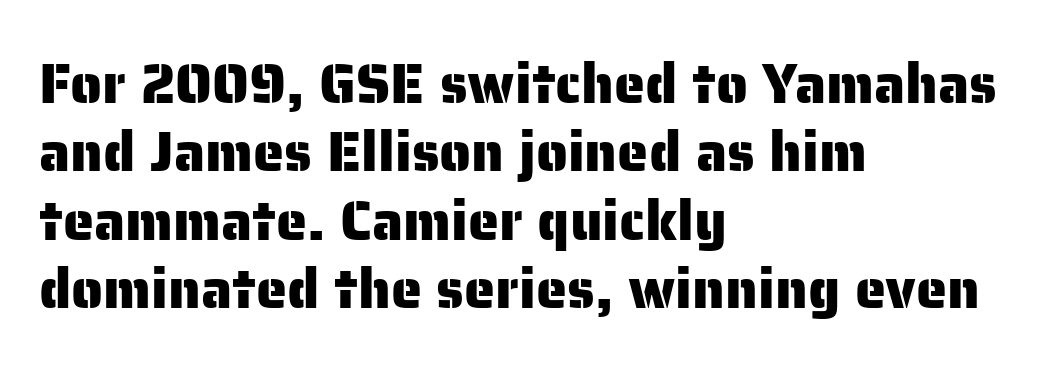
The image shows 56 px sans-serif type, upright; set left-aligned, line spacing 1.22x, normal letter spacing, not underlined; low stroke contrast and a medium x-height.
